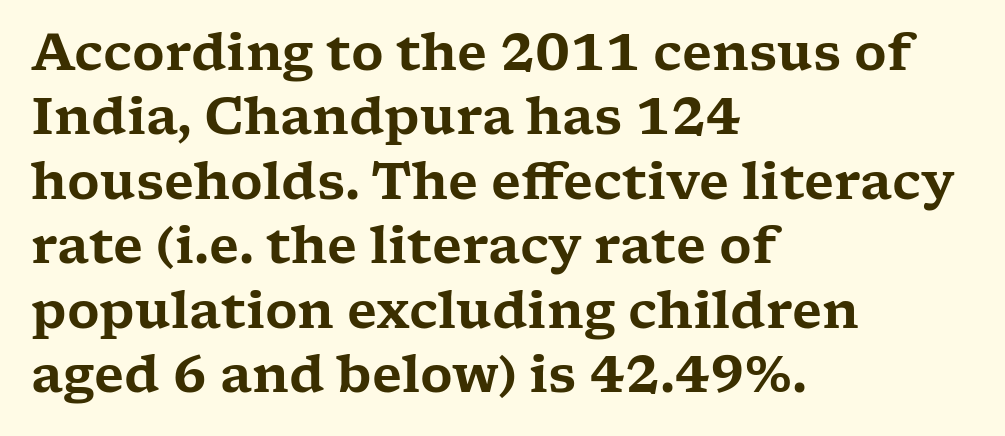
{"serif": "yes", "italic": "no", "width": "wide", "stroke_contrast": "low", "x_height": "medium", "monospaced": "no", "underline": "no", "align": "left", "line_spacing": "normal", "line_spacing_ratio": 1.29, "letter_spacing": "normal", "letter_spacing_em": 0.0, "glyph_px": 50}
